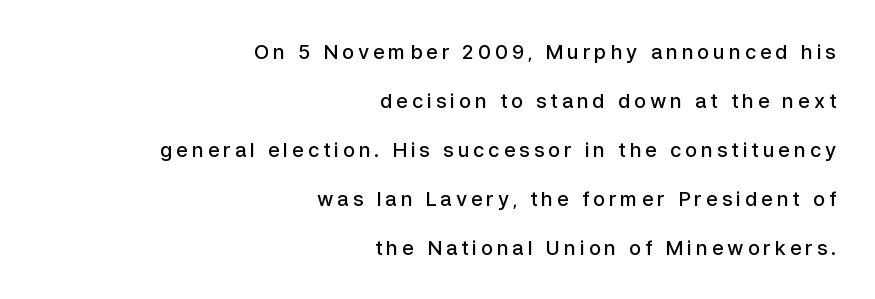
Summary of vertical rhythm: relaxed, with wide interline spacing. The zone under the glyphs is completely vacant. The typesetting leans somewhat heavy: a semibold. A typesetter would mark this as roman, not italic. The text block is weighted toward the right margin, trailing off unevenly leftward.
